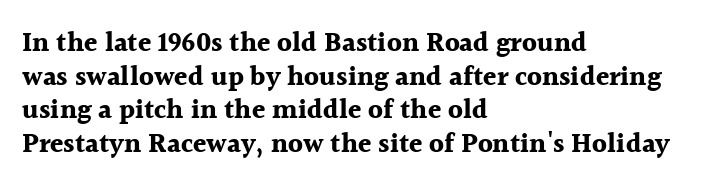
Q: Is the text bold? A: Yes.
Q: Is the text italic (slanted)? A: No, it is upright.
Q: Is the text underlined? A: No.
Q: How is the paragraph aligned? A: Left-aligned.
Q: Is the spacing between letters normal or unusually wide? A: Normal.
Q: Is the spacing between lines tight, normal or loose? A: Normal.
